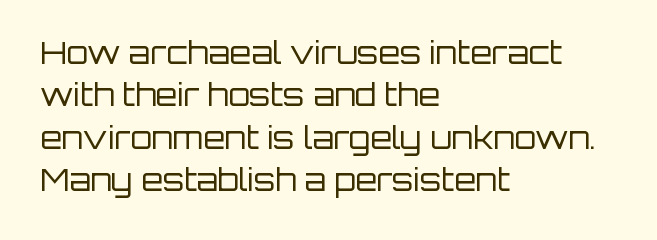
The image shows 31 px regular-weight sans-serif type, upright; set left-aligned, normal line spacing (1.37x), normal letter spacing, not underlined; low stroke contrast and a large x-height.
